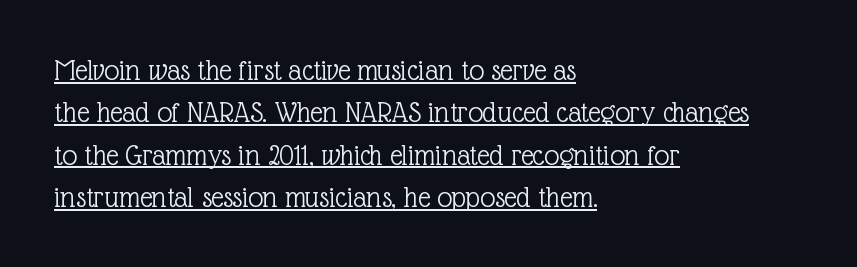
Q: Is the text bold? A: No.
Q: Is the text italic (slanted)? A: No, it is upright.
Q: Is the typeface a serif or a sans-serif typeface? A: Serif.
Q: Is the text underlined? A: Yes.
Q: How is the paragraph aligned? A: Left-aligned.
Q: Is the spacing between letters normal or unusually wide? A: Normal.
Q: Is the spacing between lines tight, normal or loose? A: Normal.
Q: Width (condensed, normal, or wide)? A: Normal.
Q: x-height? A: Medium.
Q: Monospaced? A: No.
